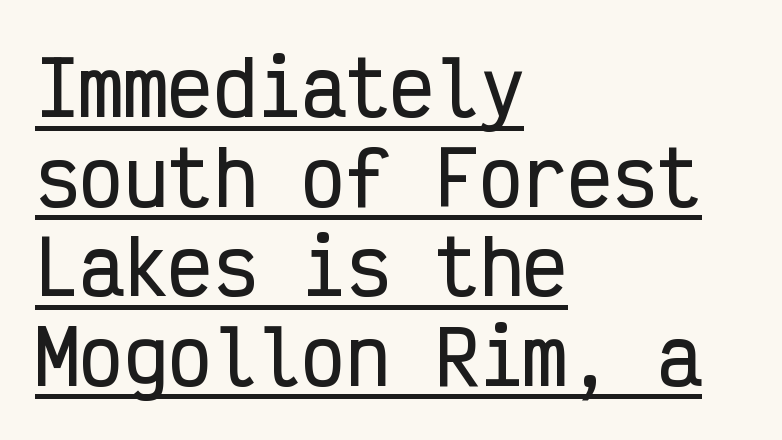
Is this a sans? Yes — the strokes have no serifs. Where is the straight margin? On the left. Nope, not italic — everything's standing straight. The face used here is monospaced, like something from a code editor. Students, note that the glyphs here touch the page at normal intervals. Like a heading marked for emphasis, these lines bear an underscore.
